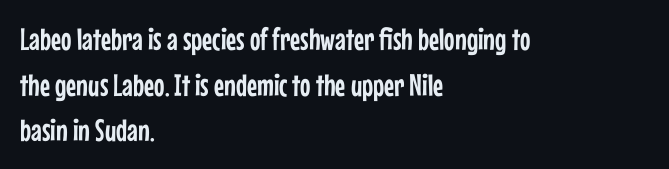
The image shows 31 px condensed sans-serif type, upright; set left-aligned, normal line spacing (1.47x), normal letter spacing, not underlined; low stroke contrast and a medium x-height.
